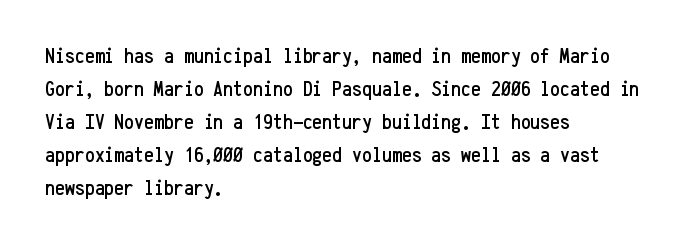
{"italic": "no", "underline": "no", "align": "left", "line_spacing": "normal", "line_spacing_ratio": 1.5, "letter_spacing": "normal", "letter_spacing_em": 0.0, "glyph_px": 22}
